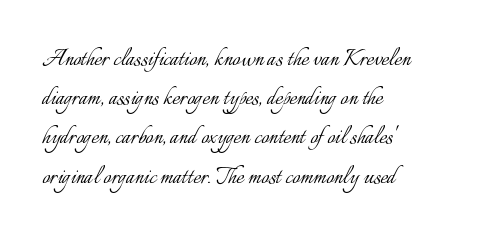
The image shows 28 px light type; set left-aligned, normal line spacing (1.4x), normal letter spacing, not underlined; low stroke contrast and a small x-height.
